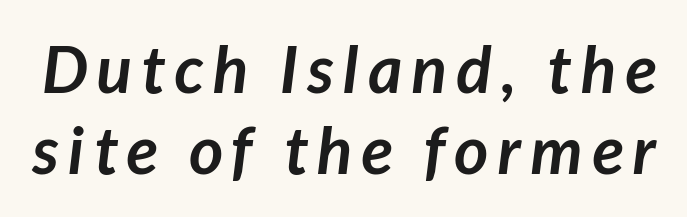
Q: Is the text bold? A: Yes.
Q: Is the typeface a serif or a sans-serif typeface? A: Sans-serif.
Q: Is the text underlined? A: No.
Q: Width (condensed, normal, or wide)? A: Normal.
Q: Stroke contrast? A: Low.
Q: x-height? A: Medium.
Q: Monospaced? A: No.
